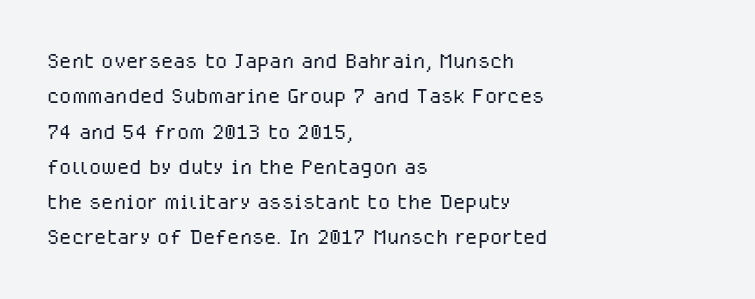
Spacing between characters is what you'd get straight out of the box. This block has exactly the height ordinary leading produces. The letterforms sit at book weight or below. Posture: upright roman. The rendering uses natural spacing where letterforms have individual widths. Quick note: underline off.
